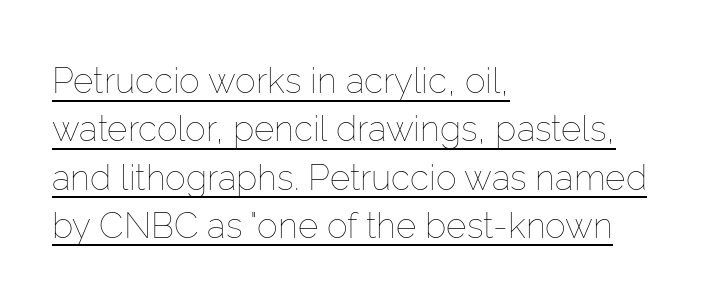
The image shows 35 px thin type, upright; set left-aligned, normal line spacing (1.38x), normal letter spacing, underlined; low stroke contrast and a medium x-height.
